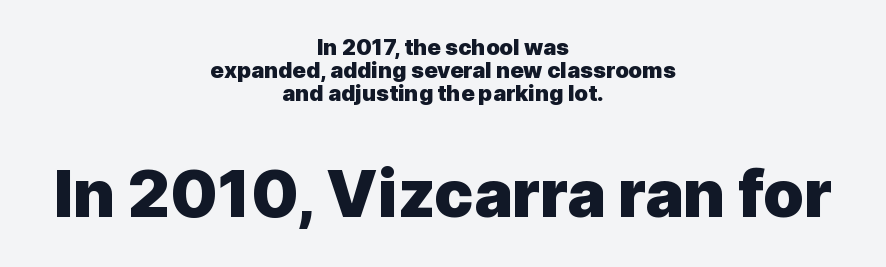
The image shows 65 px heavy sans-serif type, upright; set centered, tight line spacing (1.05x), normal letter spacing, not underlined; the second (bottom) block is 2.95x larger; a medium x-height.
